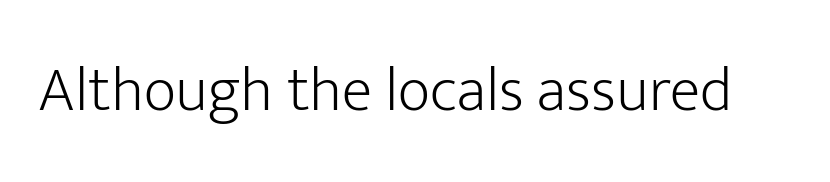
{"serif": "no", "italic": "no", "bold": "no", "weight": "light", "width": "normal", "stroke_contrast": "low", "x_height": "medium", "monospaced": "no", "underline": "no", "letter_spacing": "normal", "letter_spacing_em": 0.0, "glyph_px": 63}
